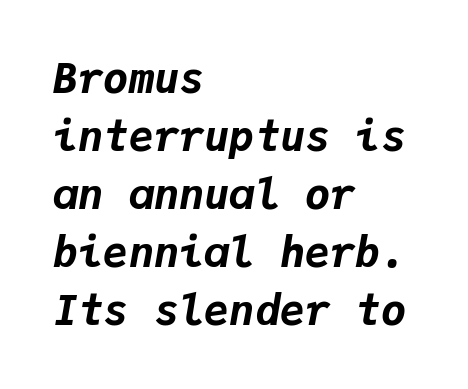
The image shows 42 px bold type, italic (leaning right), monospaced; set left-aligned, normal line spacing (1.38x), normal letter spacing, not underlined; low stroke contrast and a medium x-height.
